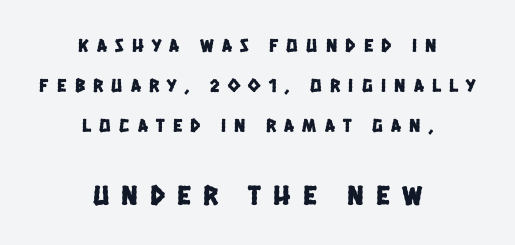
Q: Is the typeface a serif or a sans-serif typeface? A: Sans-serif.
Q: Is the text underlined? A: No.
Q: How is the paragraph aligned? A: Centered.
Q: Is the spacing between letters normal or unusually wide? A: Unusually wide.
Q: Is the spacing between lines tight, normal or loose? A: Loose.
Q: Which block of text is set in a larger size, the first (top) or the second (bottom)? A: The second (bottom) one.
Q: Width (condensed, normal, or wide)? A: Condensed.
Q: Stroke contrast? A: Low.
Q: x-height? A: Large.
Q: Monospaced? A: No.
